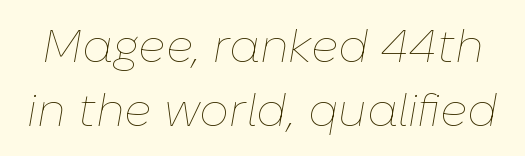
Q: Is the text bold? A: No.
Q: Is the text italic (slanted)? A: Yes, it leans right by about 10 degrees.
Q: Is the text underlined? A: No.
Q: Is the spacing between letters normal or unusually wide? A: Normal.
Q: Is the spacing between lines tight, normal or loose? A: Normal.
Q: Width (condensed, normal, or wide)? A: Normal.
Q: Stroke contrast? A: Low.
Q: x-height? A: Medium.
Q: Monospaced? A: No.
